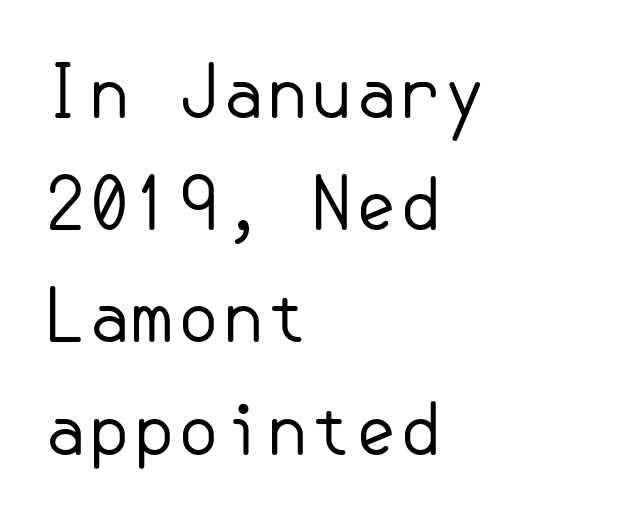
{"serif": "no", "italic": "no", "bold": "no", "weight": "regular", "width": "normal", "stroke_contrast": "low", "x_height": "small", "underline": "no", "align": "left", "line_spacing": "normal", "line_spacing_ratio": 1.58, "letter_spacing": "normal", "letter_spacing_em": 0.0, "glyph_px": 71}
